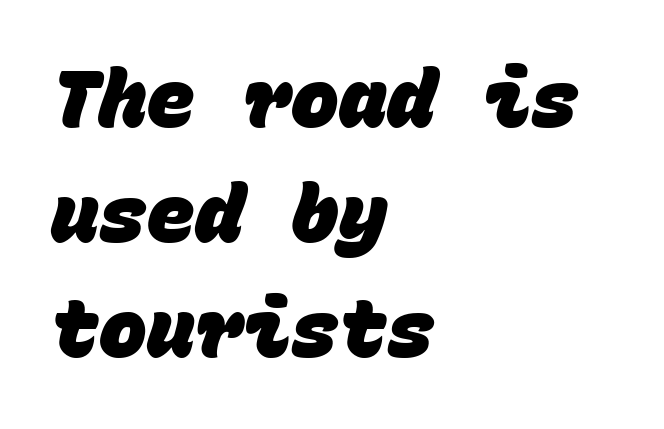
This sample has the even, mechanical cadence of fixed-width lettering. One-word summary of the alignment: left. Regarding serifs, this sample does without them. The strokes are fattened all the way to bold. Does extra space separate the letters? No, they use regular spacing.
